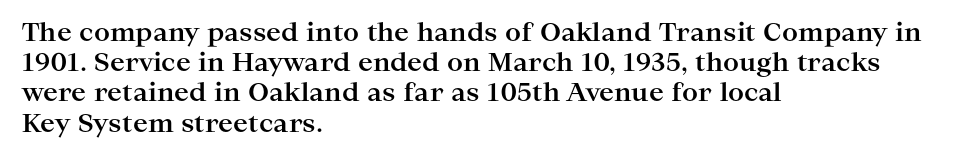
The image shows 25 px bold type, upright; set left-aligned, line spacing 1.21x, normal letter spacing, not underlined.
